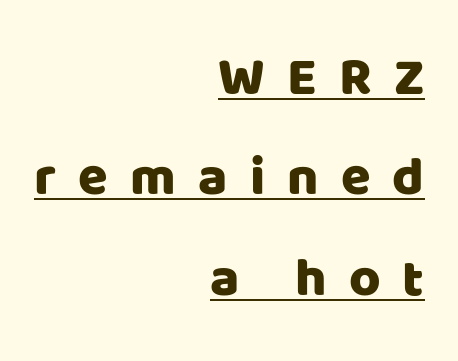
Q: Is the text italic (slanted)? A: No, it is upright.
Q: Is the typeface a serif or a sans-serif typeface? A: Sans-serif.
Q: Is the text underlined? A: Yes.
Q: How is the paragraph aligned? A: Right-aligned.
Q: Is the spacing between letters normal or unusually wide? A: Unusually wide.
Q: Width (condensed, normal, or wide)? A: Normal.
Q: Stroke contrast? A: Low.
Q: x-height? A: Large.
Q: Monospaced? A: No.
